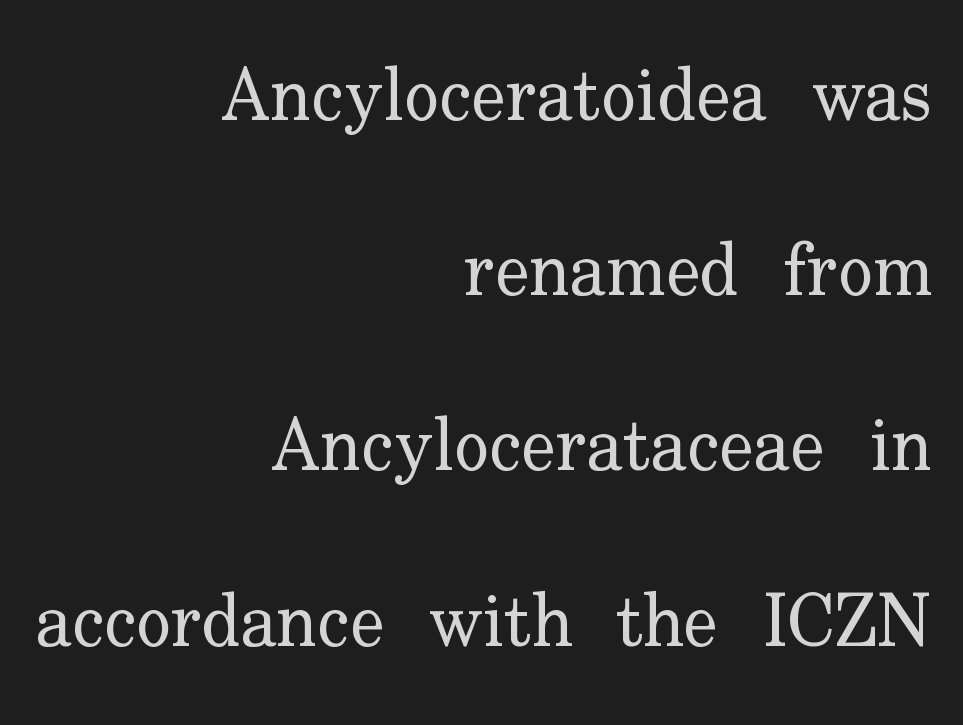
Baseline-to-baseline distance is far greater than the letter height. Reading down the block, your eye finds every line finishing at a fixed right position. The space directly below the letters is spotless. These lines were composed using upright roman letters. You could not count columns in this text — the font is proportionally spaced.
